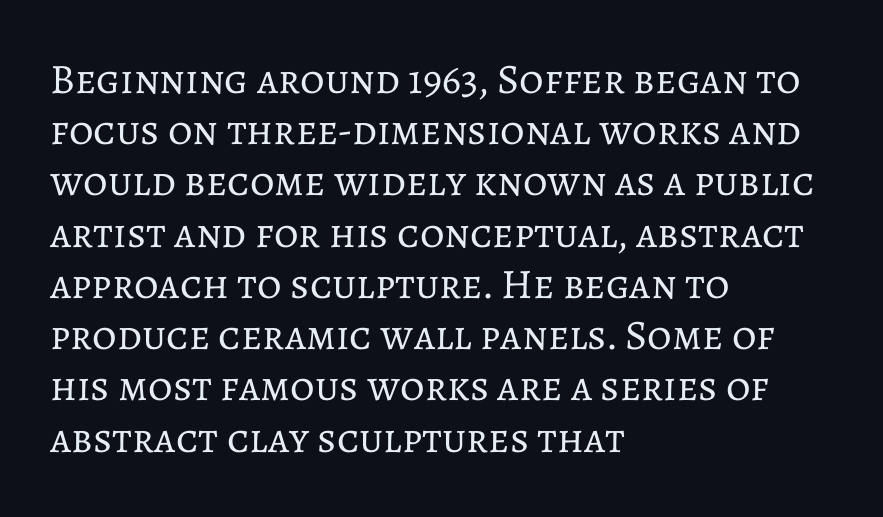
Lines of text with bare space underneath. Weight: not bold — regular or lighter. Where is the straight margin? On the left. The letters stand upright; this is a roman face. Inter-character spacing is left at the font's built-in metrics.
